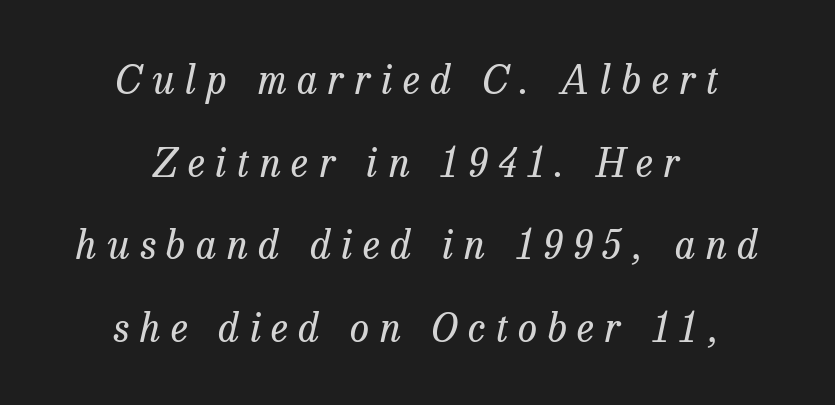
The image shows 39 px regular-weight serif type, italic (leaning right); set centered, loose line spacing (2.12x), unusually wide letter spacing (+0.27 em), not underlined; low stroke contrast and a medium x-height.
